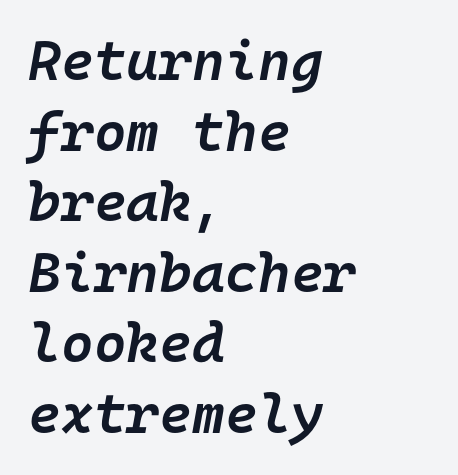
Regular leading. This sample is left-justified, so line endings fall wherever the words run out. Looking at the ascenders, they clearly lean. The words here are not underlined. Is the type bold? Partly — it's a semibold, heavier than regular but not fully bold.
